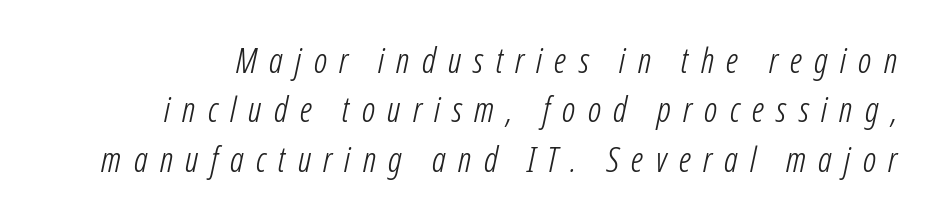
The area under the type is left untouched. No chunkiness to these letters — they're not bold. You could not count columns in this text — the font is proportionally spaced. Leading: standard.
